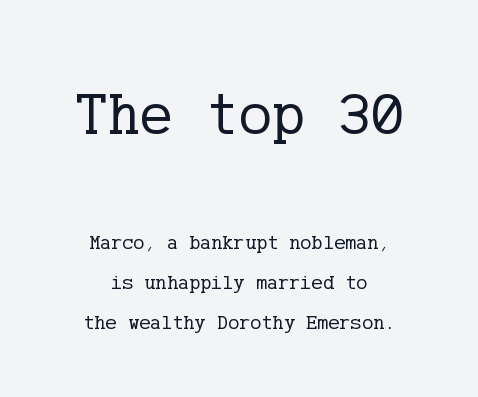
{"serif": "yes", "italic": "no", "bold": "no", "weight": "regular", "width": "normal", "stroke_contrast": "low", "x_height": "medium", "underline": "no", "align": "center", "line_spacing": "loose", "line_spacing_ratio": 1.91, "letter_spacing": "normal", "letter_spacing_em": 0.0, "larger_block": "first", "size_ratio": 2.95, "glyph_px": 62}
